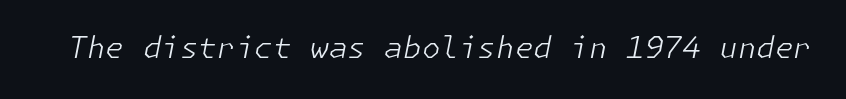
Q: Is the text bold? A: No.
Q: Is the text italic (slanted)? A: Yes, it leans right by about 11 degrees.
Q: Is the text underlined? A: No.
Q: Is the spacing between letters normal or unusually wide? A: Normal.
Q: Width (condensed, normal, or wide)? A: Normal.
Q: Stroke contrast? A: Low.
Q: x-height? A: Medium.
